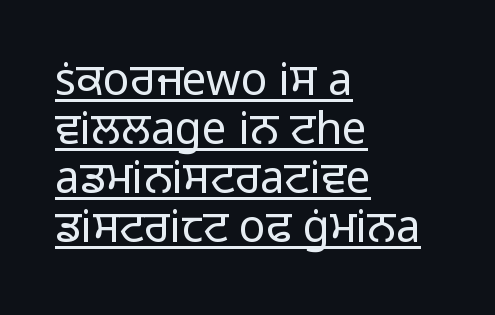
{"serif": "no", "italic": "no", "bold": "no", "weight": "light", "width": "normal", "stroke_contrast": "low", "x_height": "medium", "monospaced": "no", "underline": "yes", "align": "left", "line_spacing": "tight", "line_spacing_ratio": 1.11, "letter_spacing": "normal", "letter_spacing_em": 0.0, "glyph_px": 44}
